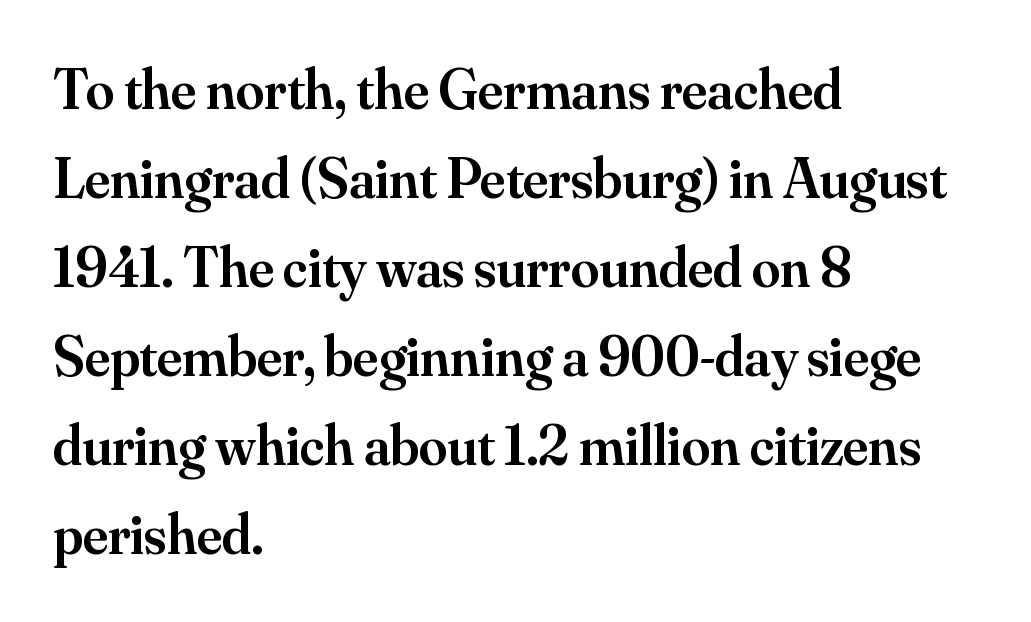
{"serif": "yes", "italic": "no", "bold": "semi", "weight": "semibold", "width": "normal", "stroke_contrast": "medium", "x_height": "small", "monospaced": "no", "underline": "no", "align": "left", "line_spacing": "normal", "line_spacing_ratio": 1.56, "letter_spacing": "normal", "letter_spacing_em": 0.0, "glyph_px": 57}
